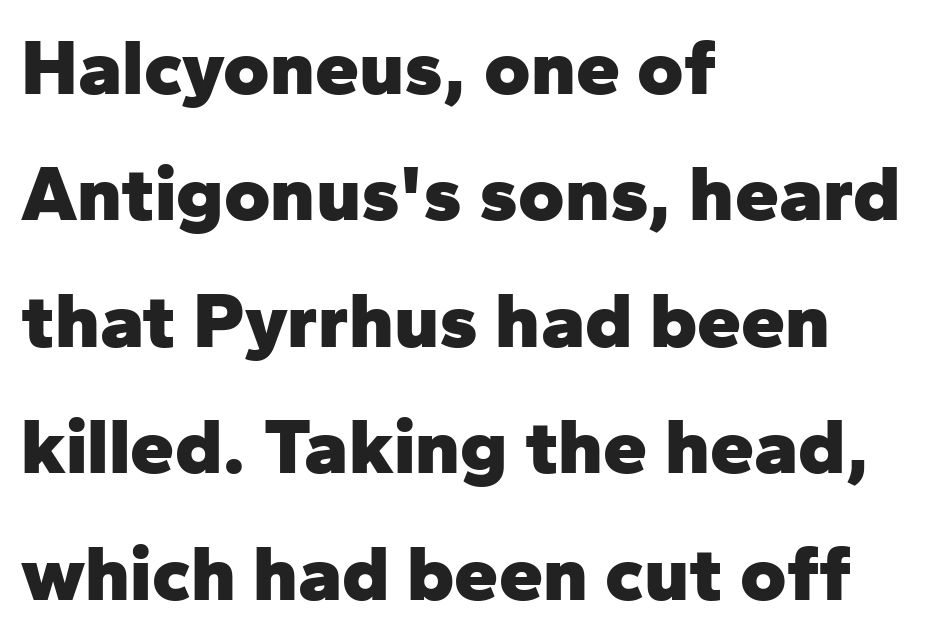
The image shows 79 px heavy sans-serif type, upright; set left-aligned, normal line spacing (1.6x), normal letter spacing, not underlined; low stroke contrast and a medium x-height.
